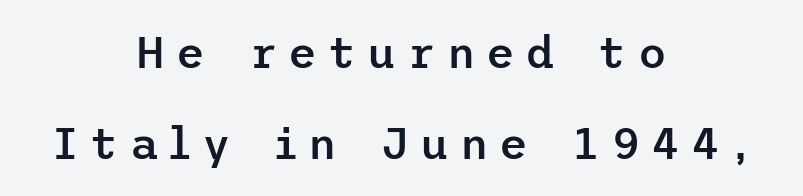
Q: Is the text bold? A: Semi-bold.
Q: Is the text italic (slanted)? A: No, it is upright.
Q: Is the typeface a serif or a sans-serif typeface? A: Sans-serif.
Q: Is the text underlined? A: No.
Q: How is the paragraph aligned? A: Centered.
Q: Is the spacing between letters normal or unusually wide? A: Unusually wide.
Q: Is the spacing between lines tight, normal or loose? A: Loose.
Q: Width (condensed, normal, or wide)? A: Normal.
Q: Stroke contrast? A: Low.
Q: x-height? A: Medium.
